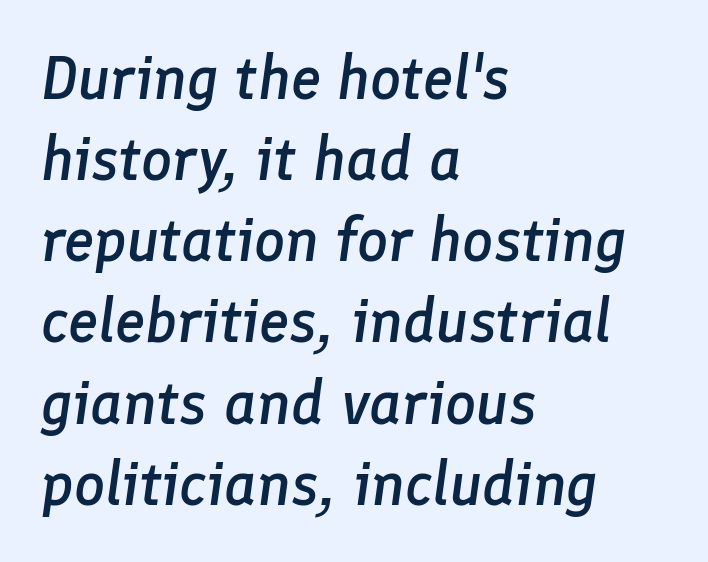
The image shows 61 px semibold type, italic (leaning right); set left-aligned, normal line spacing (1.33x), normal letter spacing, not underlined; low stroke contrast and a medium x-height.
